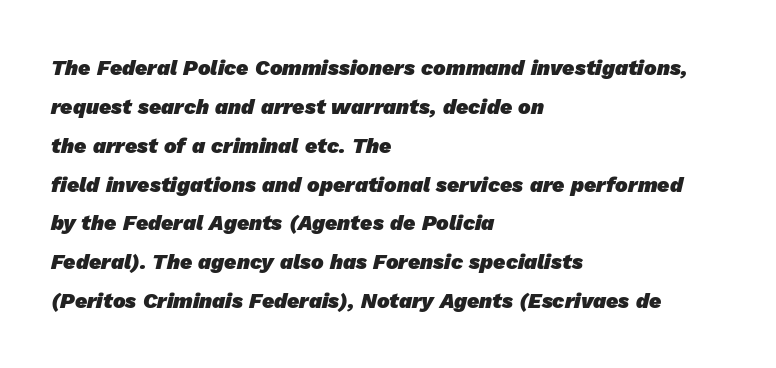
Q: Is the text bold? A: Yes.
Q: Is the text underlined? A: No.
Q: How is the paragraph aligned? A: Left-aligned.
Q: Is the spacing between letters normal or unusually wide? A: Normal.
